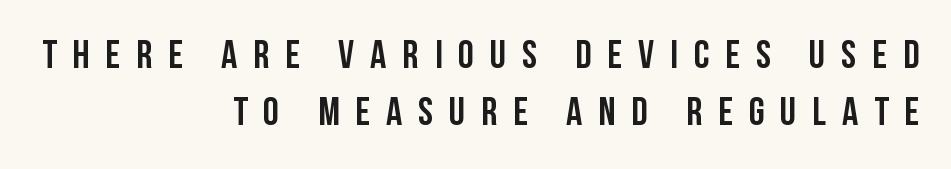
Q: Is the text italic (slanted)? A: No, it is upright.
Q: Is the typeface a serif or a sans-serif typeface? A: Sans-serif.
Q: Is the text underlined? A: No.
Q: How is the paragraph aligned? A: Right-aligned.
Q: Is the spacing between letters normal or unusually wide? A: Unusually wide.
Q: Is the spacing between lines tight, normal or loose? A: Normal.
Q: Width (condensed, normal, or wide)? A: Condensed.
Q: Stroke contrast? A: Low.
Q: x-height? A: Large.
Q: Monospaced? A: No.
